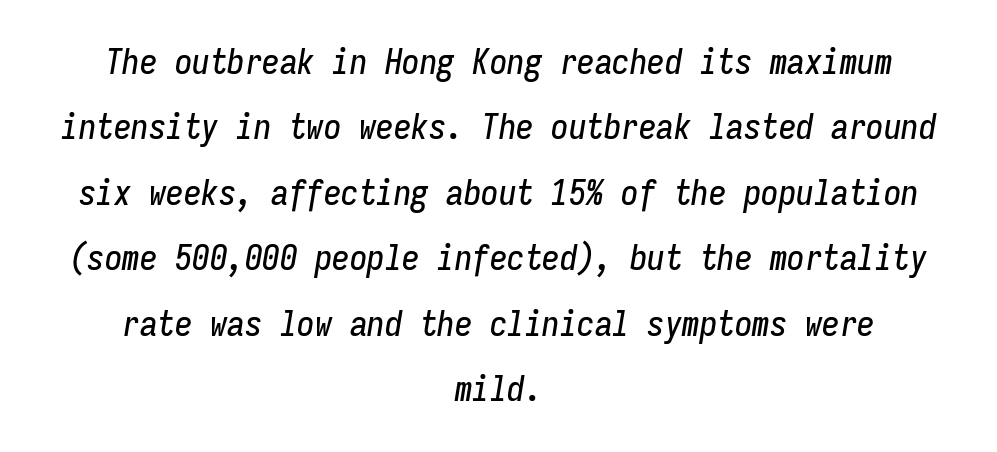
{"italic": "yes", "lean": "right", "slant_degrees": 9, "width": "condensed", "stroke_contrast": "low", "x_height": "medium", "monospaced": "yes", "underline": "no", "align": "center", "line_spacing_ratio": 1.87, "letter_spacing": "normal", "letter_spacing_em": 0.0, "glyph_px": 35}
